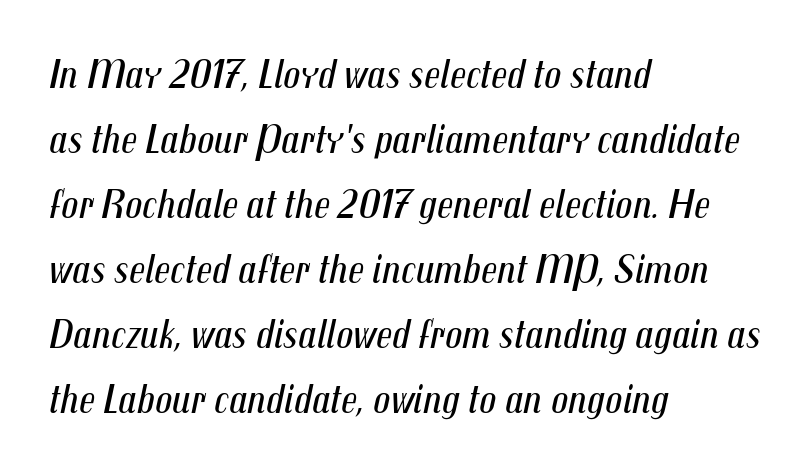
The rendering uses natural spacing where letterforms have individual widths. If you drew a line through each stem, it would be angled. Nobody drew a line under any word here. The horizontal fit of the characters is conventional and even. Each line starts at the same left margin while the right side varies.
